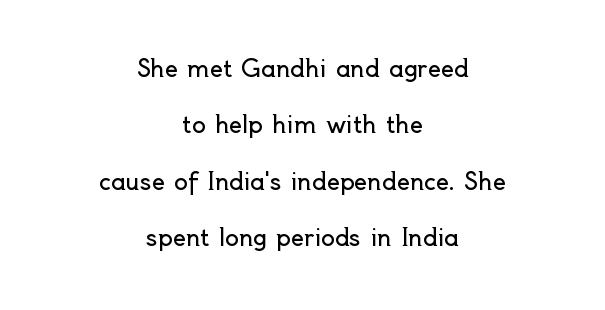
The image shows 23 px text type, upright; set centered, loose line spacing (2.45x), normal letter spacing, not underlined.
